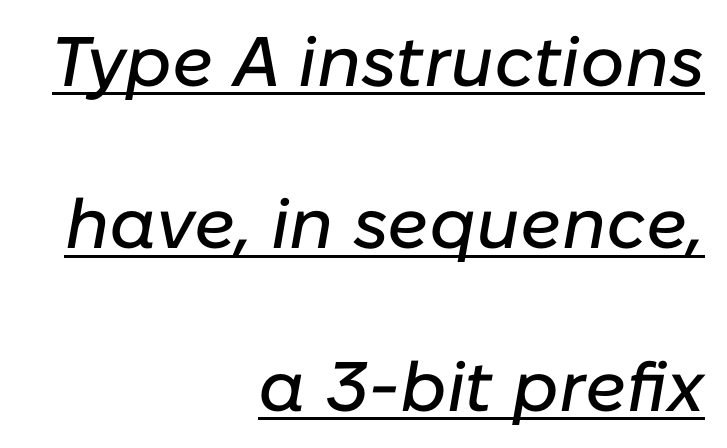
Emphasis-style slanted type is in use. Horizontal alignment here is rightward, an uncommon choice for prose. Character widths vary here, with narrow letters taking less room than wide ones. The leading is generous, giving the passage an open texture. Here the glyphs are tracked normally, forming tight word shapes. Looks like someone drew a line under every word here.
